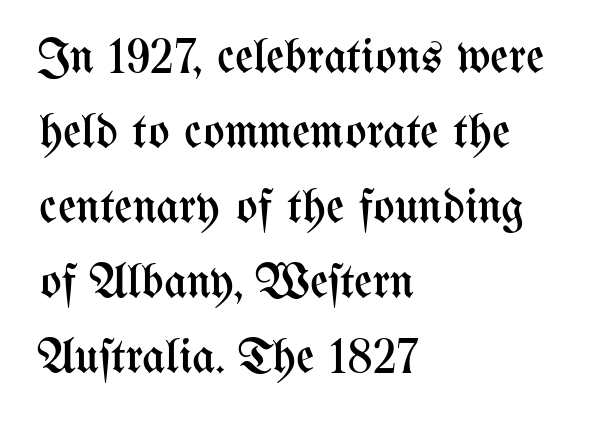
The image shows 50 px regular-weight, condensed type, upright; set left-aligned, normal line spacing (1.5x), normal letter spacing, not underlined; medium stroke contrast and a medium x-height.
